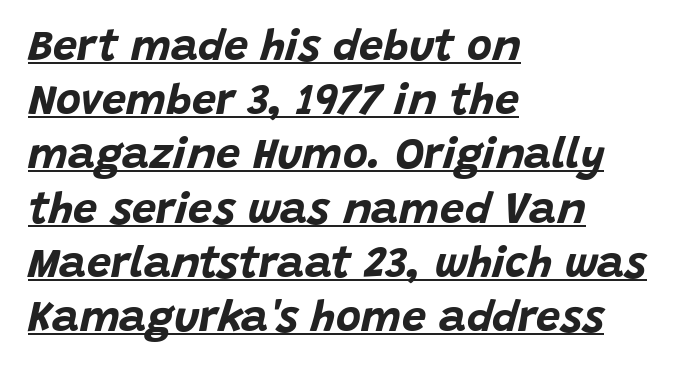
The image shows 43 px bold type, italic (leaning right); set left-aligned, normal line spacing (1.26x), normal letter spacing, underlined; low stroke contrast and a large x-height.
